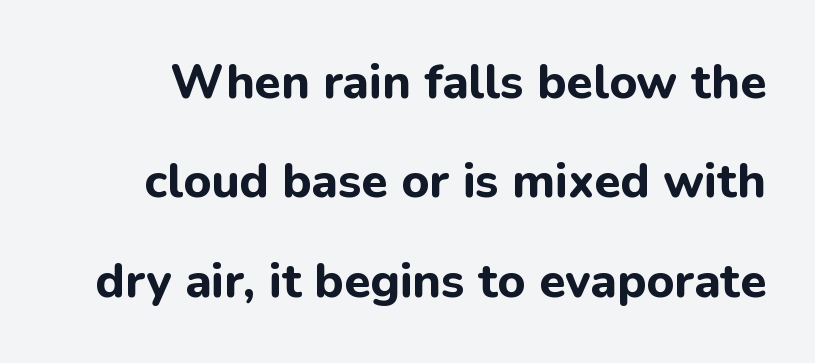
{"serif": "no", "italic": "no", "bold": "yes", "weight": "bold", "width": "normal", "stroke_contrast": "low", "x_height": "medium", "monospaced": "no", "underline": "no", "line_spacing": "loose", "line_spacing_ratio": 2.07, "letter_spacing": "normal", "letter_spacing_em": 0.0, "glyph_px": 48}
